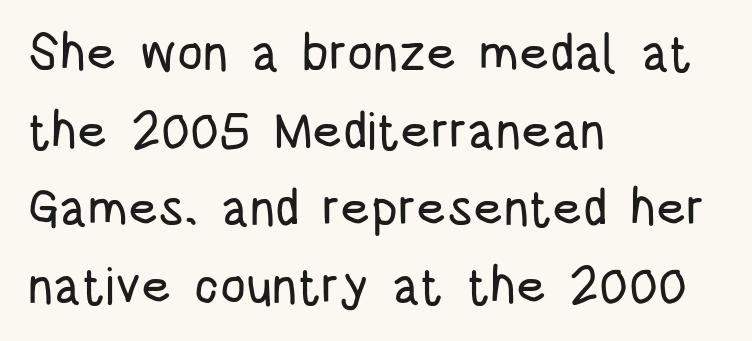
Q: Is the text italic (slanted)? A: No, it is upright.
Q: Is the typeface a serif or a sans-serif typeface? A: Sans-serif.
Q: Is the text underlined? A: No.
Q: How is the paragraph aligned? A: Left-aligned.
Q: Is the spacing between letters normal or unusually wide? A: Normal.
Q: Is the spacing between lines tight, normal or loose? A: Normal.
Q: Width (condensed, normal, or wide)? A: Condensed.
Q: Stroke contrast? A: Low.
Q: x-height? A: Large.
Q: Monospaced? A: No.
